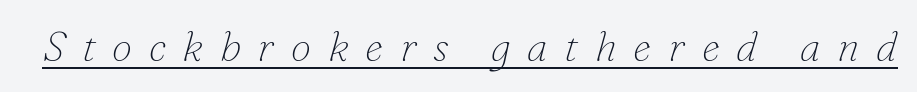
Q: Is the text bold? A: No.
Q: Is the text italic (slanted)? A: Yes, it leans right by about 16 degrees.
Q: Is the typeface a serif or a sans-serif typeface? A: Serif.
Q: Is the text underlined? A: Yes.
Q: Is the spacing between letters normal or unusually wide? A: Unusually wide.
Q: Width (condensed, normal, or wide)? A: Normal.
Q: Stroke contrast? A: Low.
Q: x-height? A: Small.
Q: Monospaced? A: No.
